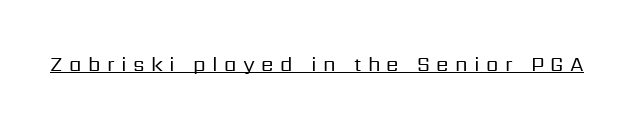
The image shows 20 px text type, upright; set unusually wide letter spacing (+0.32 em), underlined.
